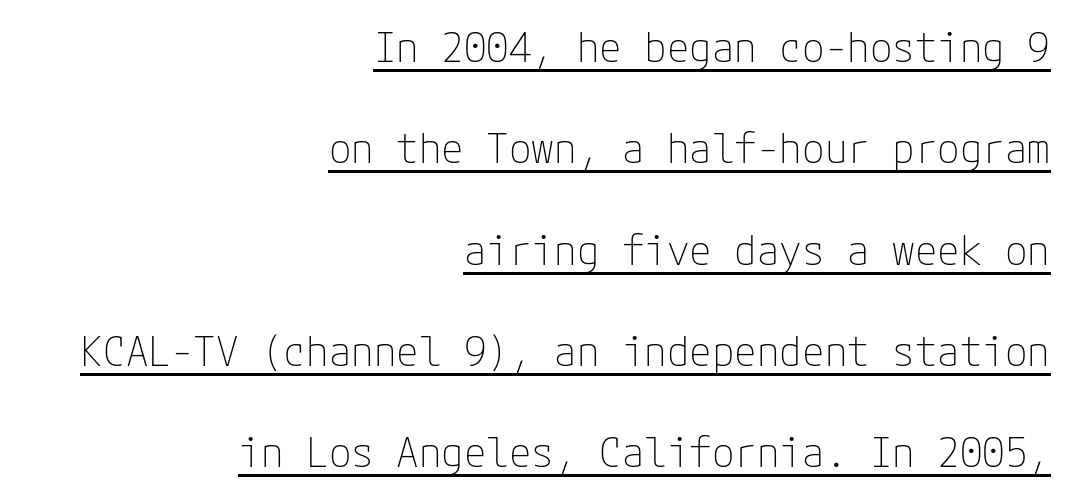
This sample trades compactness for vertical openness between lines. Each word holds together tightly as a unit, with standard inter-letter gaps. This is roman type, the default non-slanted kind. The words here are underlined. No feet cap the strokes, marking this as sans-serif type.
